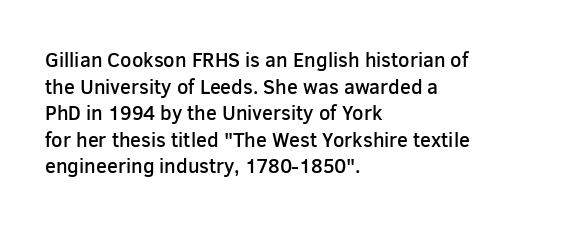
{"italic": "no", "bold": "semi", "underline": "no", "align": "left", "line_spacing": "normal", "line_spacing_ratio": 1.33, "letter_spacing": "normal", "letter_spacing_em": 0.0, "glyph_px": 20}
